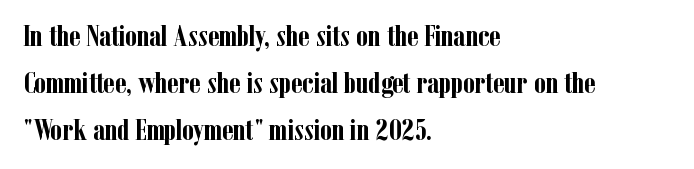
The image shows 30 px semibold, condensed serif type, upright; set left-aligned, normal line spacing (1.56x), normal letter spacing, not underlined; low stroke contrast and a medium x-height.
